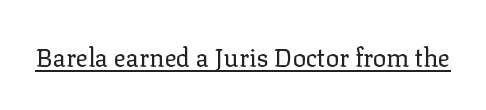
Q: Is the text bold? A: No.
Q: Is the text italic (slanted)? A: No, it is upright.
Q: Is the text underlined? A: Yes.
Q: Is the spacing between letters normal or unusually wide? A: Normal.
